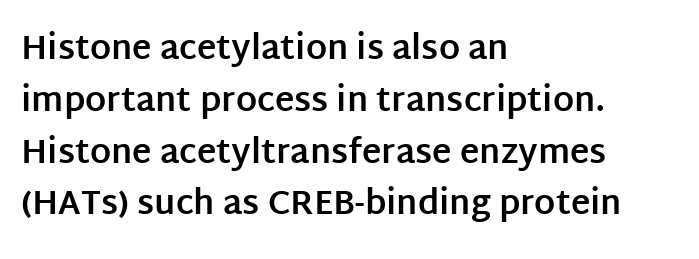
Q: Is the text bold? A: Yes.
Q: Is the text italic (slanted)? A: No, it is upright.
Q: Is the typeface a serif or a sans-serif typeface? A: Sans-serif.
Q: Is the text underlined? A: No.
Q: How is the paragraph aligned? A: Left-aligned.
Q: Is the spacing between letters normal or unusually wide? A: Normal.
Q: Is the spacing between lines tight, normal or loose? A: Normal.
Q: Width (condensed, normal, or wide)? A: Normal.
Q: Stroke contrast? A: Low.
Q: x-height? A: Large.
Q: Monospaced? A: No.
